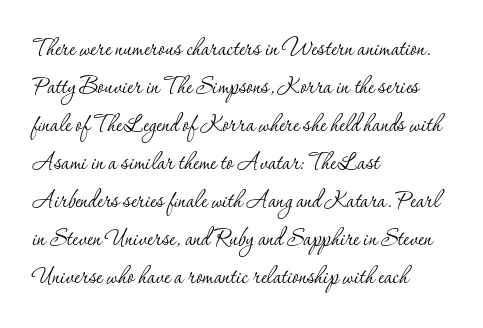
Character widths vary here, with narrow letters taking less room than wide ones. This is not heavy type; no bold has been used. Leading: standard. Yep, those are serifs on the letters.
